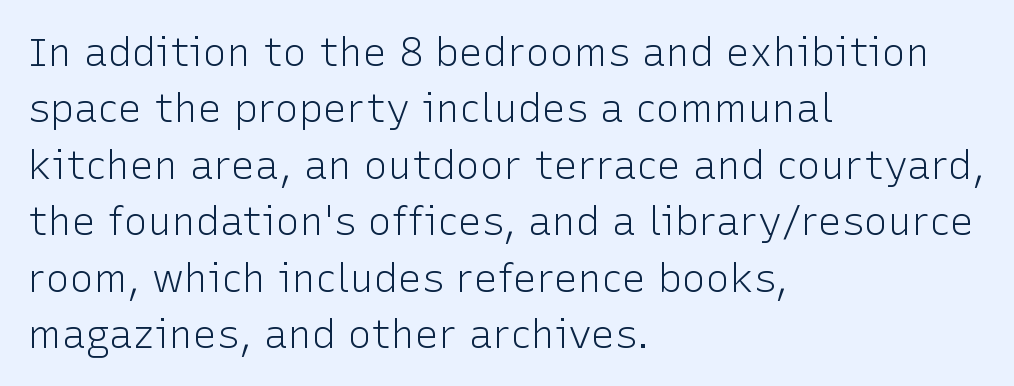
The image shows 40 px light sans-serif type, upright; set left-aligned, normal line spacing (1.41x), normal letter spacing, not underlined; low stroke contrast and a medium x-height.
